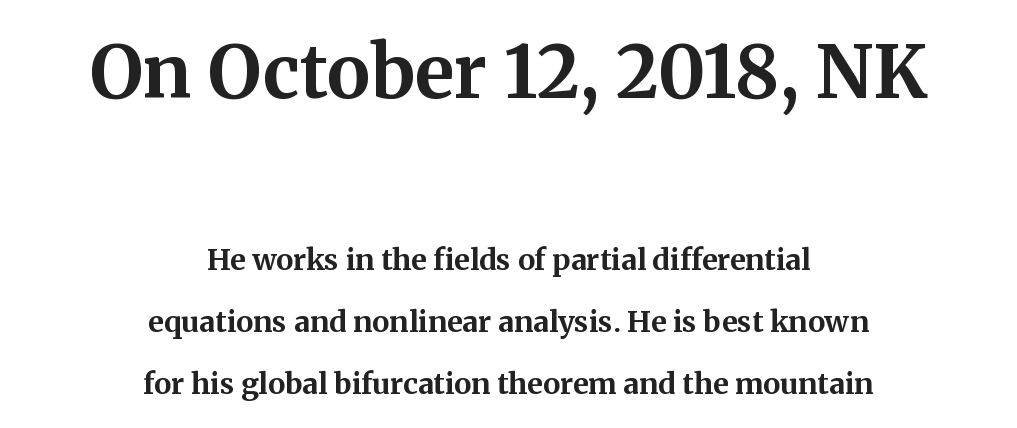
In terms of letterform style, serifs are clearly present. The more generous point size was reserved for the upper chunk. Pretty heavy lettering here — definitely bold. The passage shown has conventional tracking throughout.
